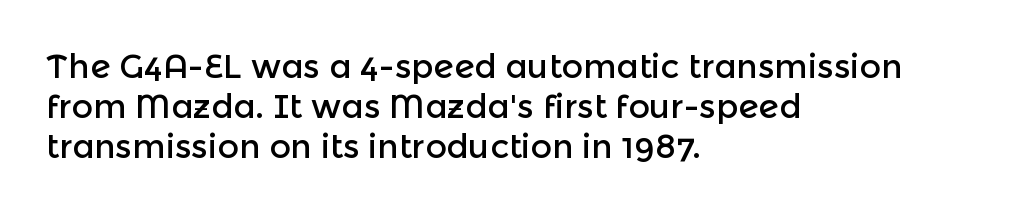
Q: Is the text italic (slanted)? A: No, it is upright.
Q: Is the typeface a serif or a sans-serif typeface? A: Sans-serif.
Q: Is the text underlined? A: No.
Q: How is the paragraph aligned? A: Left-aligned.
Q: Is the spacing between letters normal or unusually wide? A: Normal.
Q: Width (condensed, normal, or wide)? A: Normal.
Q: x-height? A: Medium.
Q: Monospaced? A: No.
